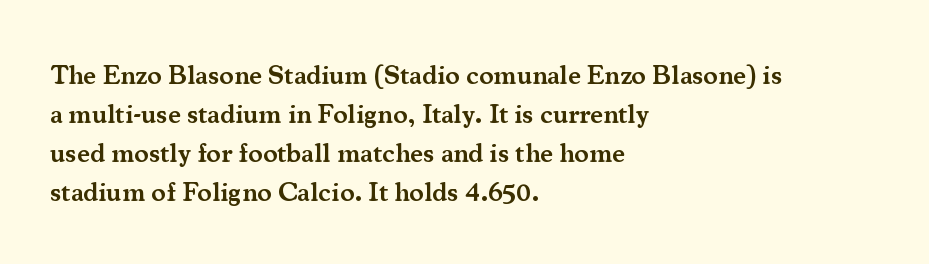
Q: Is the text bold? A: Semi-bold.
Q: Is the text italic (slanted)? A: No, it is upright.
Q: Is the text underlined? A: No.
Q: How is the paragraph aligned? A: Left-aligned.
Q: Is the spacing between letters normal or unusually wide? A: Normal.
Q: Is the spacing between lines tight, normal or loose? A: Normal.
